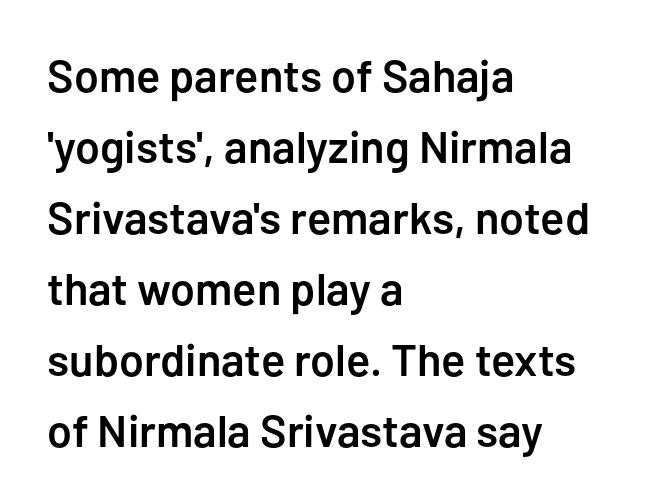
Q: Is the text bold? A: Semi-bold.
Q: Is the text italic (slanted)? A: No, it is upright.
Q: Is the typeface a serif or a sans-serif typeface? A: Sans-serif.
Q: Is the text underlined? A: No.
Q: How is the paragraph aligned? A: Left-aligned.
Q: Is the spacing between letters normal or unusually wide? A: Normal.
Q: Is the spacing between lines tight, normal or loose? A: Normal.
Q: Width (condensed, normal, or wide)? A: Normal.
Q: Stroke contrast? A: Low.
Q: x-height? A: Medium.
Q: Monospaced? A: No.
